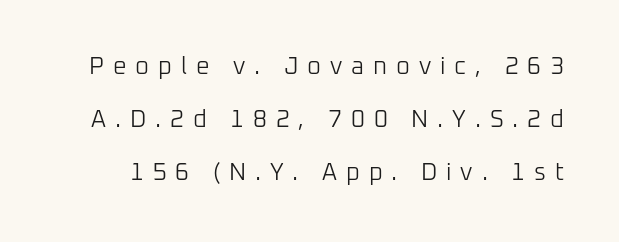
The image shows 24 px text type, upright; set loose line spacing (2.21x), unusually wide letter spacing (+0.37 em), not underlined.
